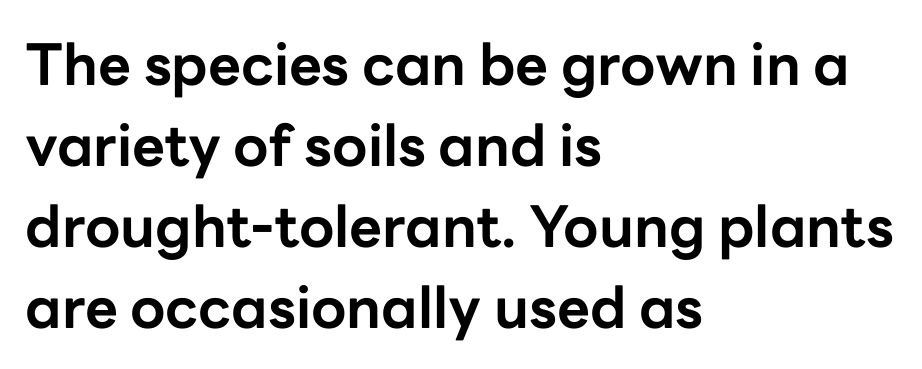
Any mark beneath the type? The region is blank. It's the straight-up-and-down kind of type. Pretty heavy lettering here — definitely bold. In terms of letterspacing, this is plain default setting. This sample has the flowing, uneven cadence of proportional lettering.
